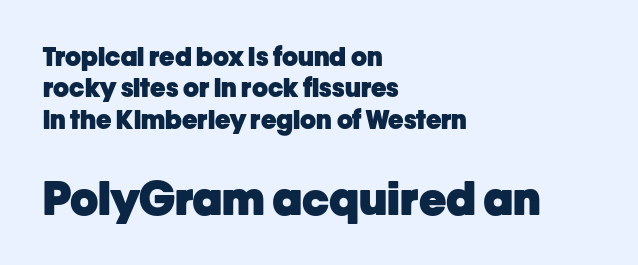
Q: Is the text bold? A: Yes.
Q: Is the text italic (slanted)? A: No, it is upright.
Q: Is the typeface a serif or a sans-serif typeface? A: Sans-serif.
Q: Is the text underlined? A: No.
Q: How is the paragraph aligned? A: Left-aligned.
Q: Is the spacing between letters normal or unusually wide? A: Normal.
Q: Which block of text is set in a larger size, the first (top) or the second (bottom)? A: The second (bottom) one.
Q: Width (condensed, normal, or wide)? A: Normal.
Q: Stroke contrast? A: Low.
Q: x-height? A: Medium.
Q: Monospaced? A: No.
